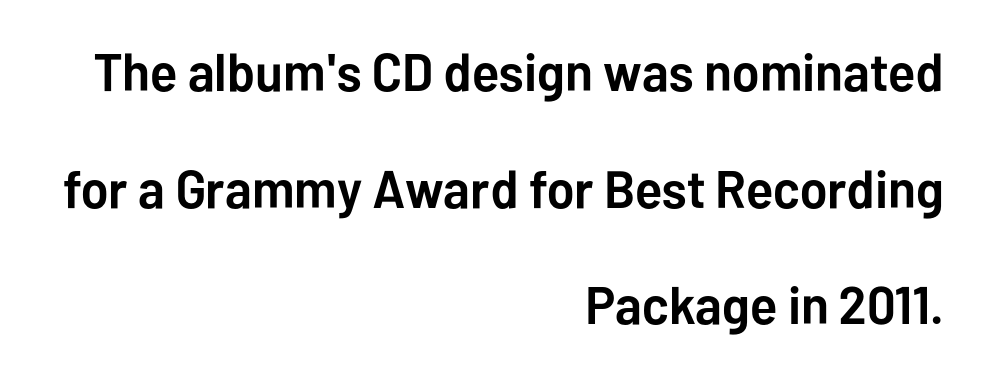
Q: Is the text bold? A: Yes.
Q: Is the text italic (slanted)? A: No, it is upright.
Q: Is the typeface a serif or a sans-serif typeface? A: Sans-serif.
Q: Is the text underlined? A: No.
Q: How is the paragraph aligned? A: Right-aligned.
Q: Is the spacing between letters normal or unusually wide? A: Normal.
Q: Is the spacing between lines tight, normal or loose? A: Loose.
Q: Width (condensed, normal, or wide)? A: Normal.
Q: Stroke contrast? A: Low.
Q: x-height? A: Medium.
Q: Monospaced? A: No.
